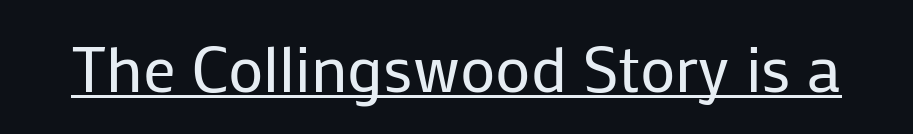
The image shows 65 px regular-weight sans-serif type, upright; set normal letter spacing, underlined; low stroke contrast and a medium x-height.
